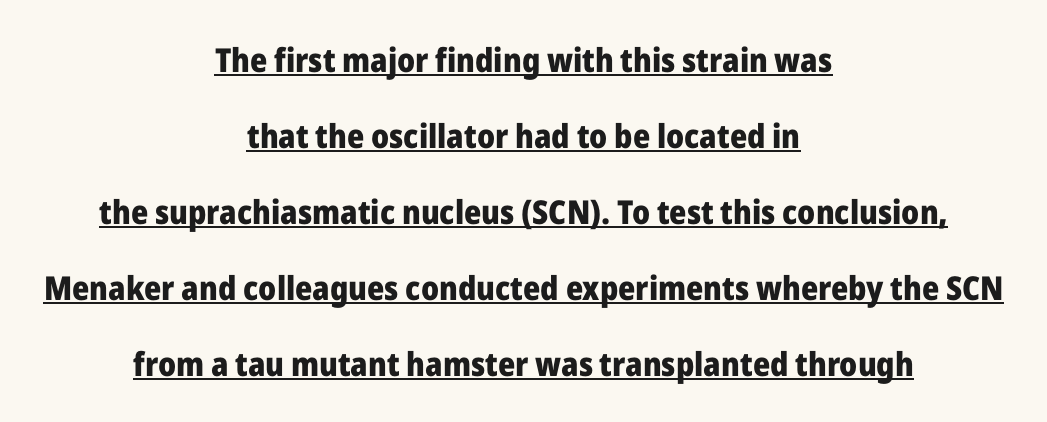
Q: Is the text bold? A: Yes.
Q: Is the text italic (slanted)? A: No, it is upright.
Q: Is the typeface a serif or a sans-serif typeface? A: Sans-serif.
Q: Is the text underlined? A: Yes.
Q: How is the paragraph aligned? A: Centered.
Q: Is the spacing between letters normal or unusually wide? A: Normal.
Q: Is the spacing between lines tight, normal or loose? A: Loose.
Q: Width (condensed, normal, or wide)? A: Normal.
Q: Stroke contrast? A: Low.
Q: x-height? A: Medium.
Q: Monospaced? A: No.
